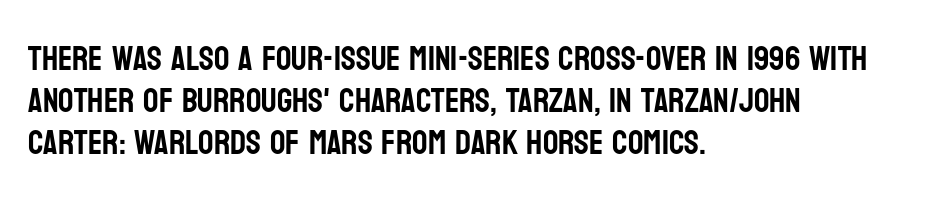
{"serif": "no", "italic": "no", "width": "condensed", "stroke_contrast": "low", "x_height": "large", "monospaced": "no", "underline": "no", "align": "left", "line_spacing_ratio": 1.23, "letter_spacing": "normal", "letter_spacing_em": 0.0, "glyph_px": 34}
